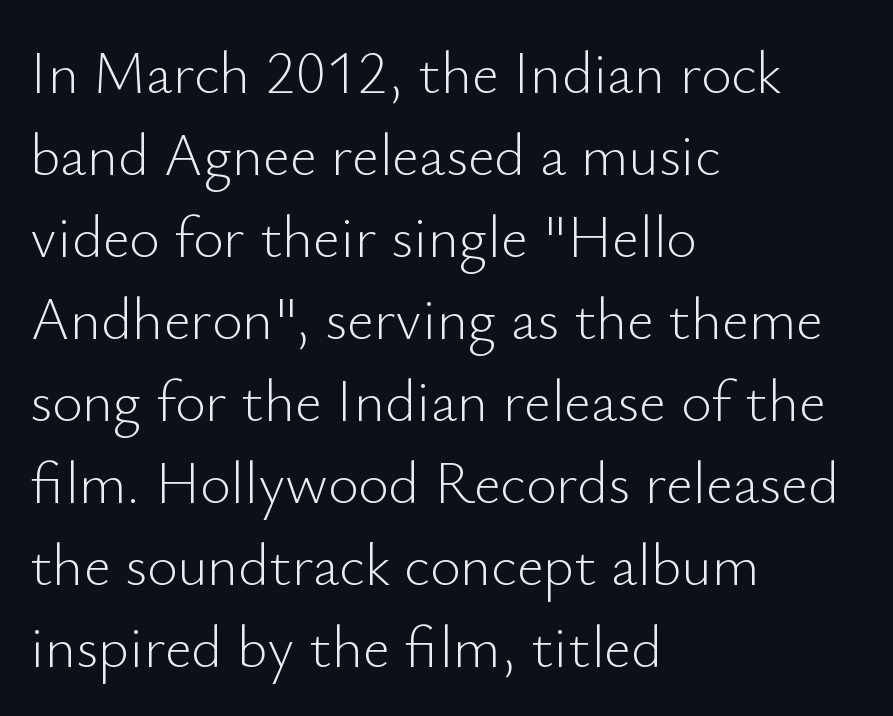
The image shows 59 px light sans-serif type, upright; set left-aligned, normal line spacing (1.39x), normal letter spacing, not underlined; low stroke contrast and a small x-height.
